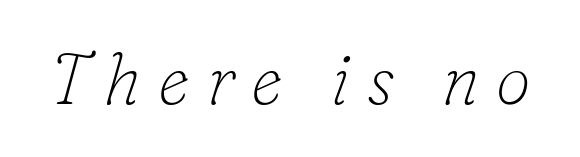
{"serif": "yes", "italic": "yes", "lean": "right", "slant_degrees": 16, "bold": "no", "weight": "thin", "width": "normal", "stroke_contrast": "low", "x_height": "small", "monospaced": "no", "underline": "no", "letter_spacing": "wide", "letter_spacing_em": 0.23, "glyph_px": 71}
